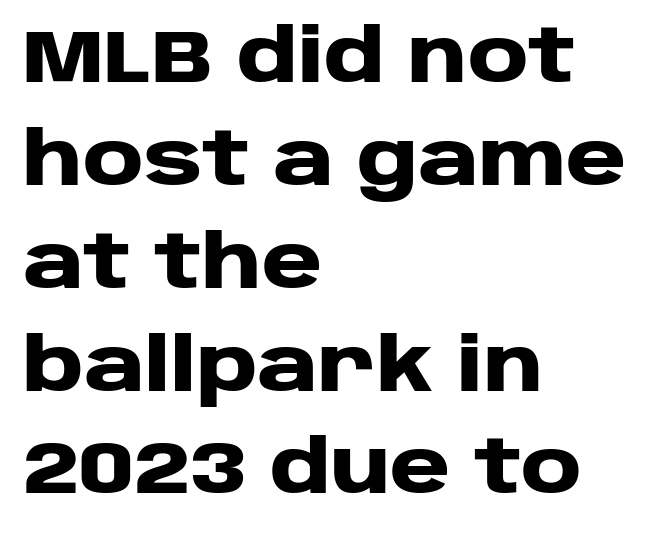
The letters advance in unequal steps, a hallmark of proportional type. Successive baselines arrive at the customary interval. Summary of weight: heavy, a full bold. Which margin do the lines hug? The left one — the right edge is uneven. Upright lettering throughout.
